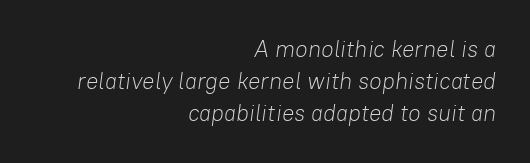
The image shows 23 px text type, italic (leaning right); set right-aligned, normal line spacing (1.4x), normal letter spacing, not underlined.
